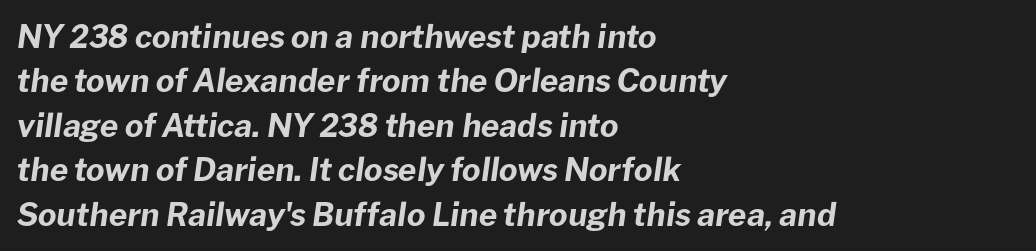
{"italic": "yes", "lean": "right", "slant_degrees": 8, "bold": "yes", "weight": "bold", "width": "normal", "stroke_contrast": "low", "x_height": "medium", "monospaced": "no", "underline": "no", "align": "left", "line_spacing": "normal", "line_spacing_ratio": 1.39, "letter_spacing": "normal", "letter_spacing_em": 0.0, "glyph_px": 32}
